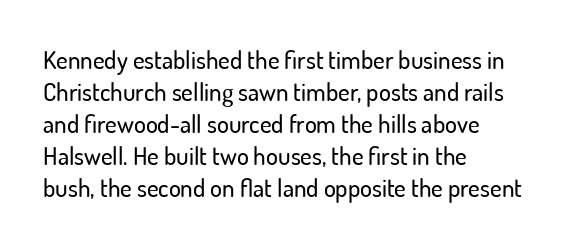
Q: Is the text italic (slanted)? A: No, it is upright.
Q: Is the text underlined? A: No.
Q: How is the paragraph aligned? A: Left-aligned.
Q: Is the spacing between letters normal or unusually wide? A: Normal.
Q: Is the spacing between lines tight, normal or loose? A: Normal.
